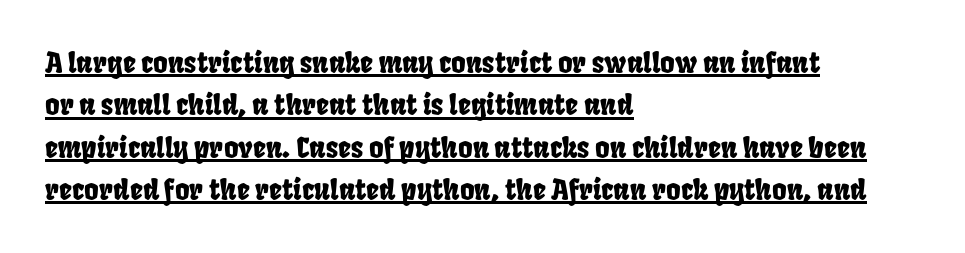
Q: Is the text underlined? A: Yes.
Q: How is the paragraph aligned? A: Left-aligned.
Q: Is the spacing between letters normal or unusually wide? A: Normal.
Q: Is the spacing between lines tight, normal or loose? A: Normal.
Q: Width (condensed, normal, or wide)? A: Condensed.
Q: Stroke contrast? A: Low.
Q: x-height? A: Large.
Q: Monospaced? A: No.
